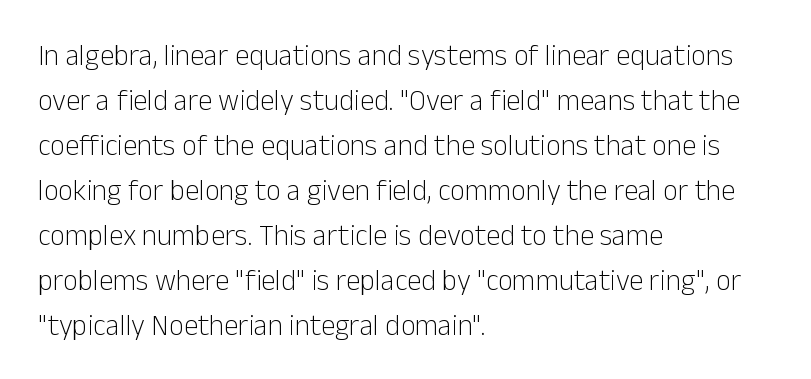
{"serif": "no", "italic": "no", "bold": "no", "weight": "light", "width": "normal", "stroke_contrast": "low", "x_height": "medium", "monospaced": "no", "underline": "no", "align": "left", "line_spacing": "normal", "line_spacing_ratio": 1.55, "letter_spacing": "normal", "letter_spacing_em": 0.0, "glyph_px": 29}
